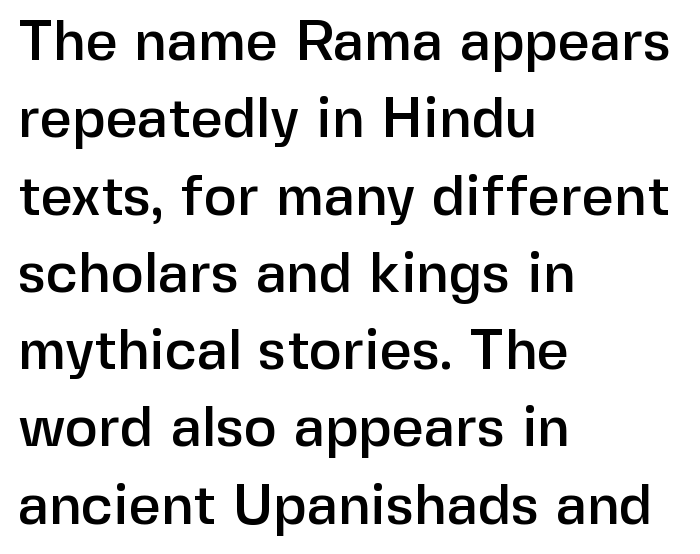
The image shows 56 px sans-serif type, upright; set left-aligned, normal line spacing (1.38x), normal letter spacing, not underlined; low stroke contrast and a medium x-height.
